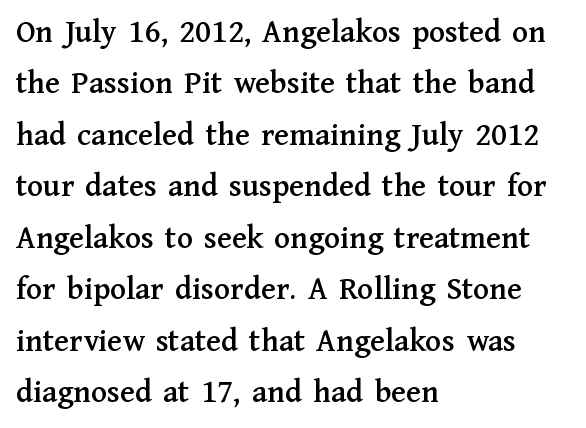
The image shows 33 px serif type, upright; set left-aligned, normal line spacing (1.56x), normal letter spacing, not underlined; medium stroke contrast and a medium x-height.
